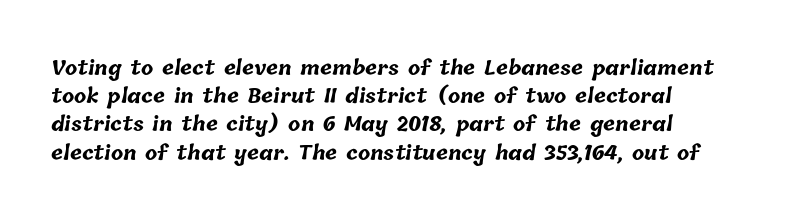
The image shows 20 px bold type; set normal line spacing (1.41x), normal letter spacing, not underlined.
